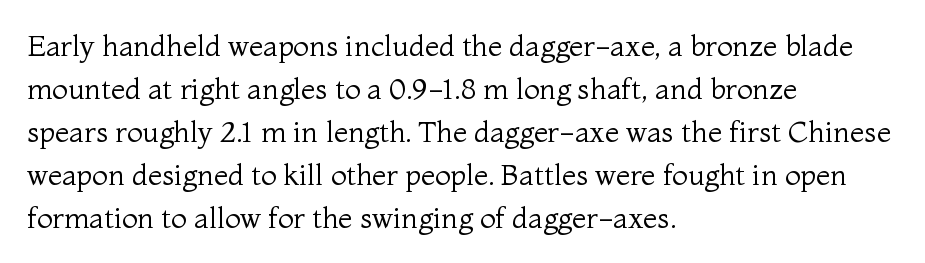
Q: Is the text bold? A: No.
Q: Is the text italic (slanted)? A: No, it is upright.
Q: Is the typeface a serif or a sans-serif typeface? A: Serif.
Q: Is the text underlined? A: No.
Q: How is the paragraph aligned? A: Left-aligned.
Q: Is the spacing between letters normal or unusually wide? A: Normal.
Q: Is the spacing between lines tight, normal or loose? A: Normal.
Q: Width (condensed, normal, or wide)? A: Normal.
Q: Stroke contrast? A: Medium.
Q: x-height? A: Medium.
Q: Monospaced? A: No.
